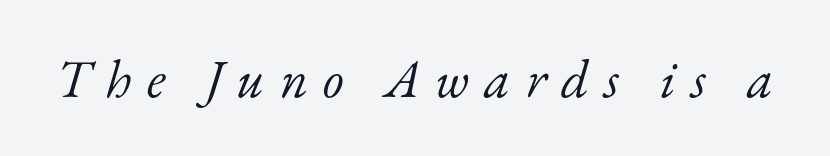
The characters display serif detailing at their extremities. This rendering widens character spacing well past its baseline value. Is this a heavy cut? Hardly; it is regular or lighter. A typesetter would call this proportional, since set widths differ per character. Just letters on the line, the space beneath them empty. These lines were composed using italics.
